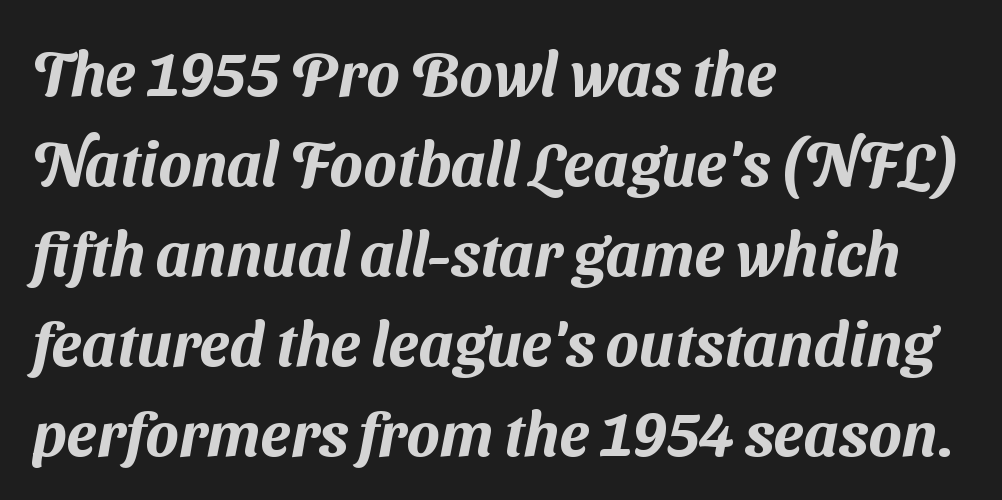
Q: Is the typeface a serif or a sans-serif typeface? A: Sans-serif.
Q: Is the text underlined? A: No.
Q: How is the paragraph aligned? A: Left-aligned.
Q: Is the spacing between letters normal or unusually wide? A: Normal.
Q: Is the spacing between lines tight, normal or loose? A: Normal.
Q: Width (condensed, normal, or wide)? A: Normal.
Q: Stroke contrast? A: Medium.
Q: x-height? A: Medium.
Q: Monospaced? A: No.
